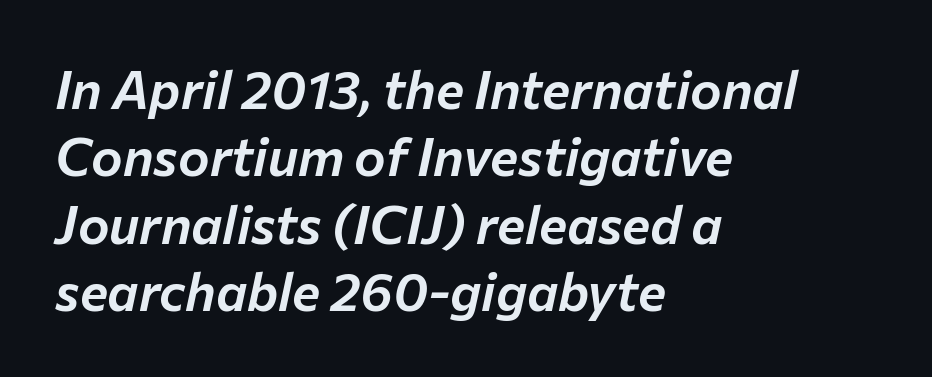
Visually the block forms a straight wall on the left and a jagged coastline on the right. Quick note: italic. Beneath every word, the page is bare. The type is set solid horizontally, with unmodified tracking. Looks like regular typesetting: each glyph gets only the width it needs. Baseline-to-baseline distance is the conventional proportion of letter height.
